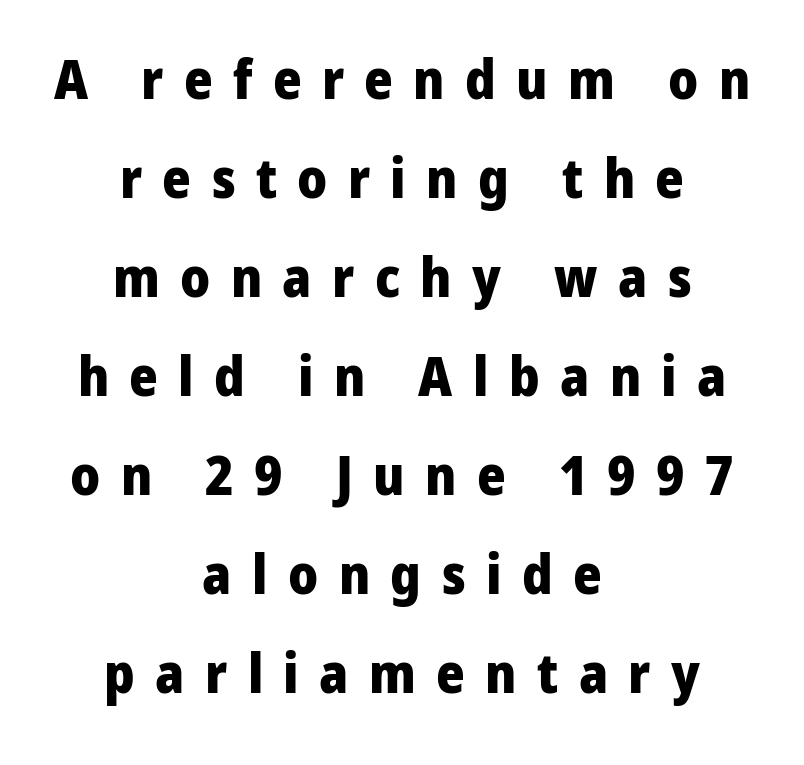
The image shows 55 px heavy sans-serif type, upright; set centered, line spacing 1.8x, unusually wide letter spacing (+0.37 em), not underlined; low stroke contrast and a medium x-height.
